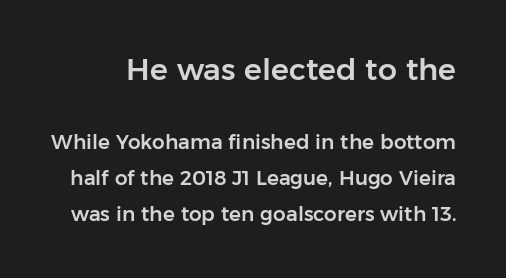
Q: Is the text italic (slanted)? A: No, it is upright.
Q: Is the typeface a serif or a sans-serif typeface? A: Sans-serif.
Q: Is the text underlined? A: No.
Q: Is the spacing between letters normal or unusually wide? A: Normal.
Q: Which block of text is set in a larger size, the first (top) or the second (bottom)? A: The first (top) one.
Q: Width (condensed, normal, or wide)? A: Normal.
Q: Stroke contrast? A: Low.
Q: x-height? A: Medium.
Q: Monospaced? A: No.
